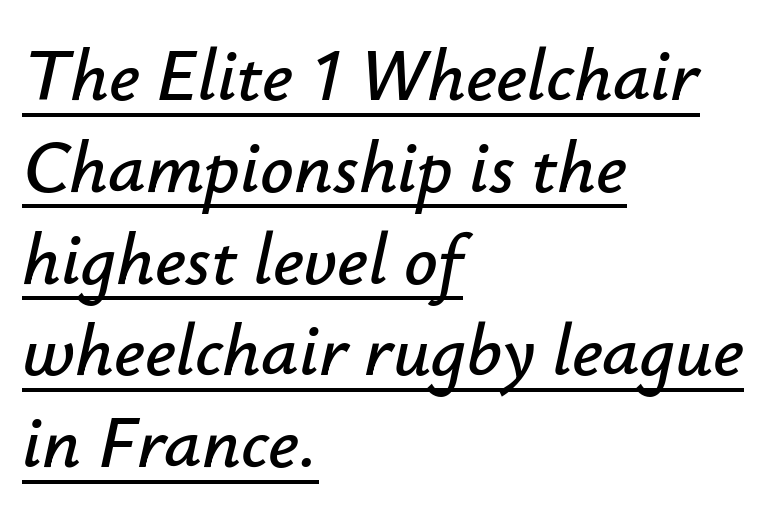
{"italic": "yes", "lean": "right", "slant_degrees": 12, "width": "normal", "stroke_contrast": "low", "x_height": "small", "monospaced": "no", "underline": "yes", "align": "left", "line_spacing_ratio": 1.24, "letter_spacing": "normal", "letter_spacing_em": 0.0, "glyph_px": 74}
